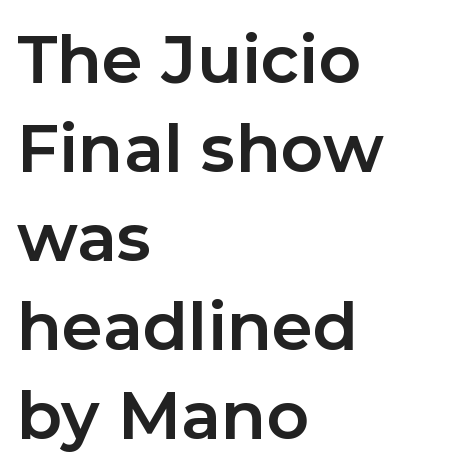
The letters sit at their default tracking, neither squeezed nor spread. Serif or sans? Sans — the stroke terminals are bare. The characters look thick and weighty, a clear bold. The space directly below the letters is spotless. Upright lettering throughout. Rows of type keep a routine distance in the vertical direction.
